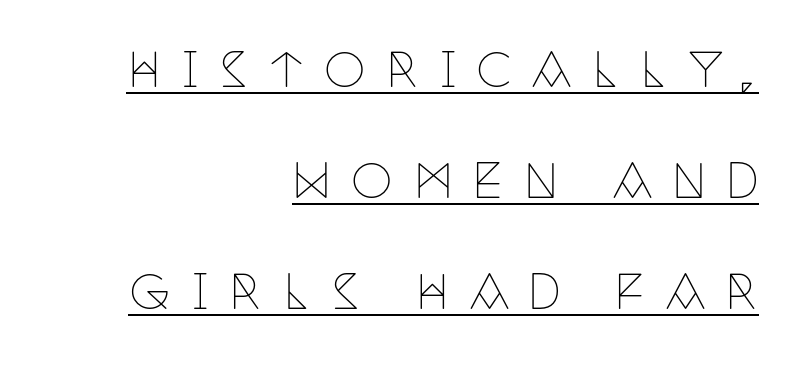
{"serif": "yes", "italic": "no", "bold": "no", "weight": "thin", "width": "condensed", "stroke_contrast": "low", "x_height": "large", "monospaced": "no", "underline": "yes", "align": "right", "line_spacing": "loose", "line_spacing_ratio": 2.36, "letter_spacing": "wide", "letter_spacing_em": 0.42, "glyph_px": 47}
